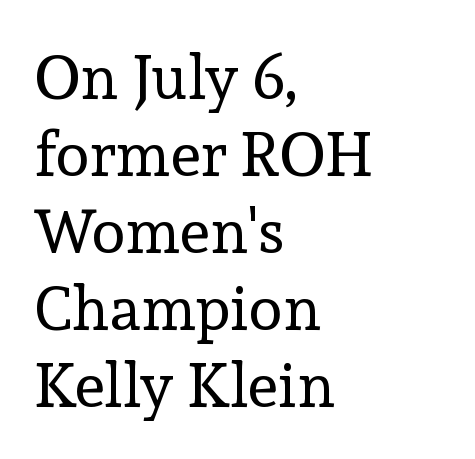
Q: Is the text bold? A: No.
Q: Is the text italic (slanted)? A: No, it is upright.
Q: Is the typeface a serif or a sans-serif typeface? A: Serif.
Q: Is the text underlined? A: No.
Q: How is the paragraph aligned? A: Left-aligned.
Q: Is the spacing between letters normal or unusually wide? A: Normal.
Q: Width (condensed, normal, or wide)? A: Normal.
Q: x-height? A: Medium.
Q: Monospaced? A: No.
